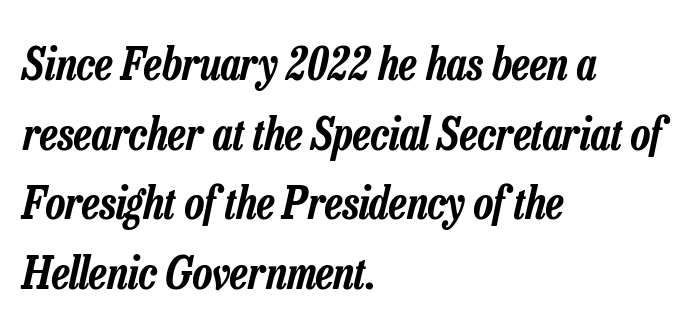
The image shows 45 px condensed type, italic (leaning right); set left-aligned, normal line spacing (1.55x), normal letter spacing, not underlined; low stroke contrast and a medium x-height.
